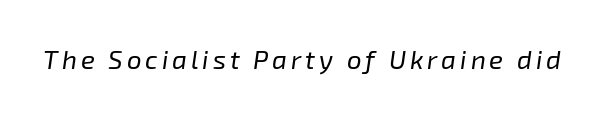
Does the lettering tilt? It does — this is italic. A quiet, ordinary-to-light weight characterises the typeface. Type without underlining.
